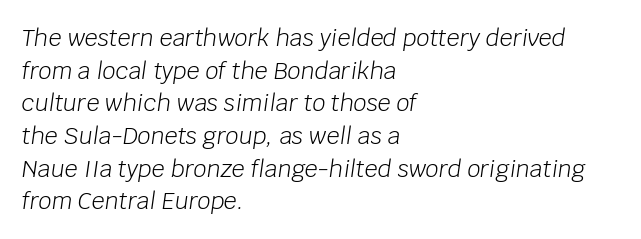
{"italic": "yes", "lean": "right", "slant_degrees": 8, "bold": "no", "underline": "no", "align": "left", "line_spacing": "normal", "line_spacing_ratio": 1.42, "letter_spacing": "normal", "letter_spacing_em": 0.0, "glyph_px": 23}
